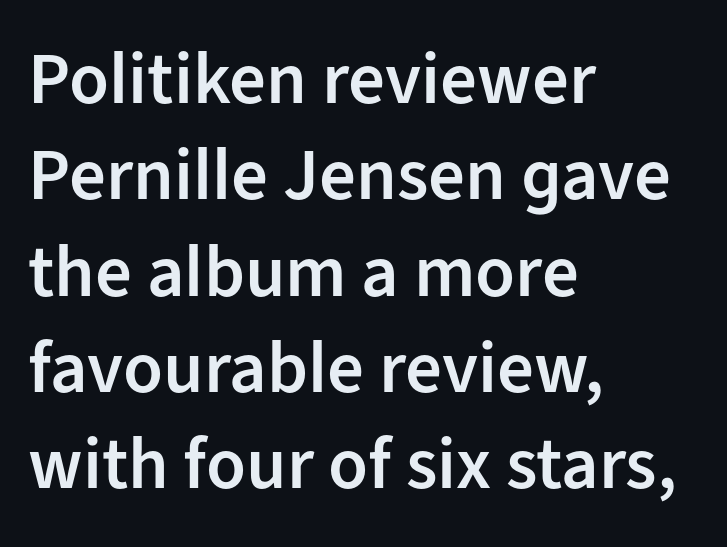
{"serif": "no", "italic": "no", "bold": "semi", "weight": "semibold", "width": "normal", "stroke_contrast": "low", "x_height": "medium", "monospaced": "no", "underline": "no", "align": "left", "line_spacing": "normal", "line_spacing_ratio": 1.32, "letter_spacing": "normal", "letter_spacing_em": 0.0, "glyph_px": 73}
